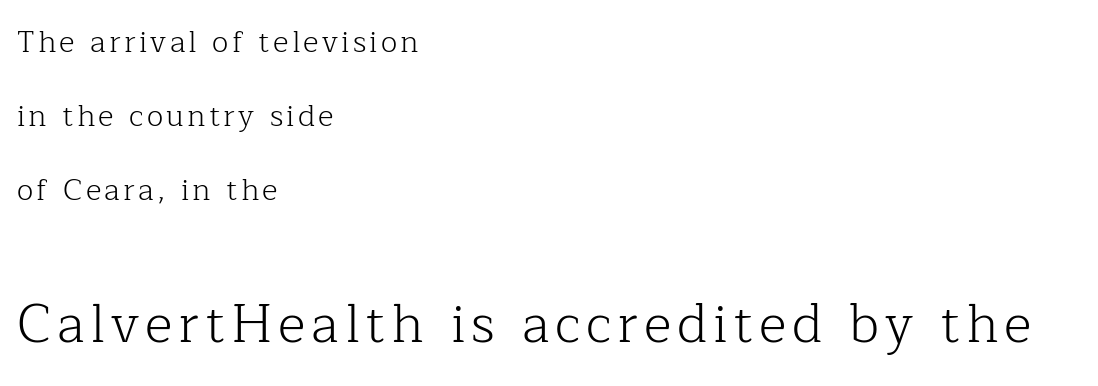
Q: Is the text bold? A: No.
Q: Is the text italic (slanted)? A: No, it is upright.
Q: Is the typeface a serif or a sans-serif typeface? A: Serif.
Q: Is the text underlined? A: No.
Q: How is the paragraph aligned? A: Left-aligned.
Q: Is the spacing between lines tight, normal or loose? A: Loose.
Q: Which block of text is set in a larger size, the first (top) or the second (bottom)? A: The second (bottom) one.
Q: Width (condensed, normal, or wide)? A: Normal.
Q: Stroke contrast? A: Low.
Q: x-height? A: Medium.
Q: Monospaced? A: No.
